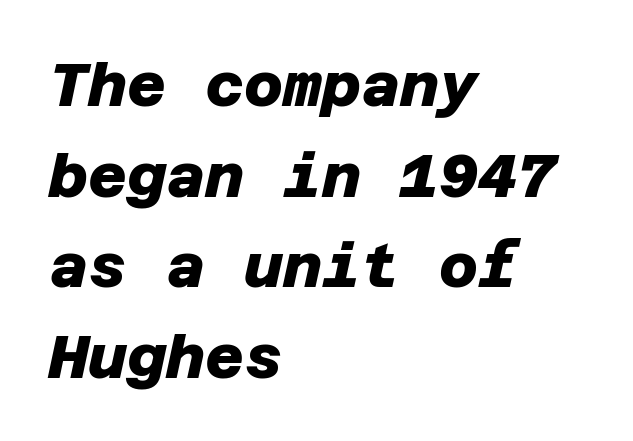
{"serif": "no", "bold": "yes", "weight": "heavy", "width": "normal", "stroke_contrast": "low", "x_height": "large", "underline": "no", "align": "left", "line_spacing": "normal", "line_spacing_ratio": 1.51, "letter_spacing": "normal", "letter_spacing_em": 0.0, "glyph_px": 60}
